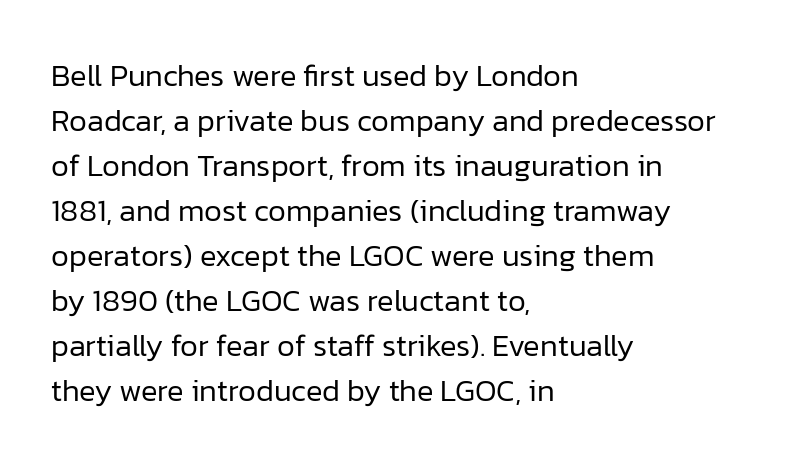
Q: Is the text bold? A: No.
Q: Is the text italic (slanted)? A: No, it is upright.
Q: Is the typeface a serif or a sans-serif typeface? A: Sans-serif.
Q: Is the text underlined? A: No.
Q: How is the paragraph aligned? A: Left-aligned.
Q: Is the spacing between letters normal or unusually wide? A: Normal.
Q: Is the spacing between lines tight, normal or loose? A: Normal.
Q: Width (condensed, normal, or wide)? A: Normal.
Q: Stroke contrast? A: Low.
Q: x-height? A: Medium.
Q: Monospaced? A: No.
